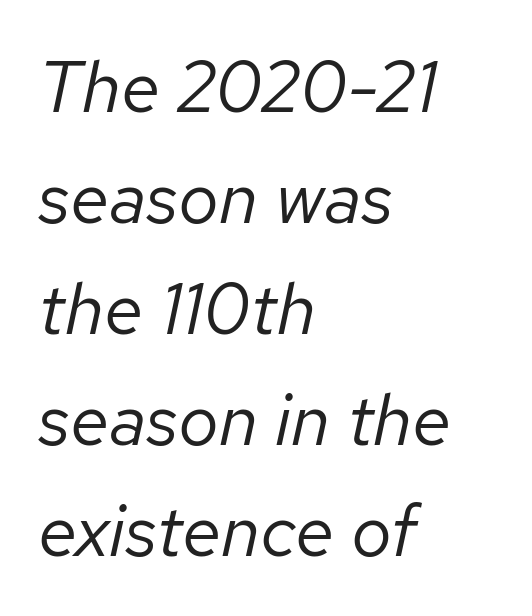
{"italic": "yes", "lean": "right", "slant_degrees": 12, "bold": "no", "weight": "regular", "width": "normal", "stroke_contrast": "low", "x_height": "medium", "monospaced": "no", "underline": "no", "align": "left", "line_spacing": "normal", "line_spacing_ratio": 1.54, "letter_spacing": "normal", "letter_spacing_em": 0.0, "glyph_px": 72}
